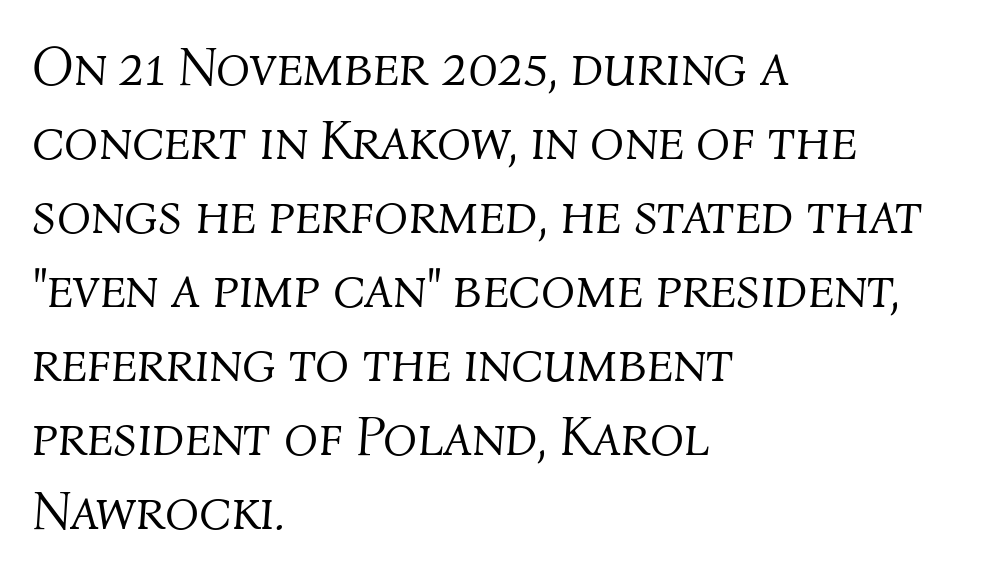
Q: Is the text bold? A: No.
Q: Is the text italic (slanted)? A: Yes, it leans right by about 4 degrees.
Q: Is the text underlined? A: No.
Q: How is the paragraph aligned? A: Left-aligned.
Q: Is the spacing between letters normal or unusually wide? A: Normal.
Q: Is the spacing between lines tight, normal or loose? A: Normal.
Q: Width (condensed, normal, or wide)? A: Normal.
Q: Stroke contrast? A: Medium.
Q: x-height? A: Medium.
Q: Monospaced? A: No.
